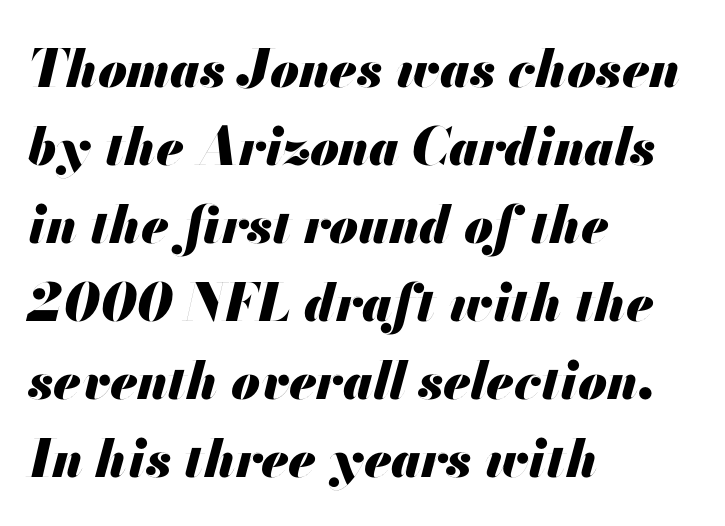
The image shows 52 px heavy type, italic (leaning right); set left-aligned, normal line spacing (1.5x), normal letter spacing, not underlined; medium stroke contrast and a small x-height.
